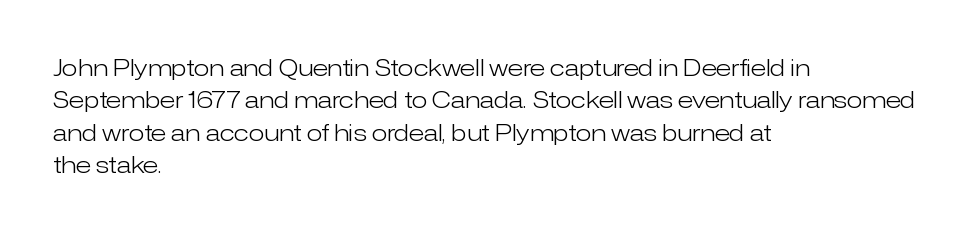
{"italic": "no", "bold": "no", "underline": "no", "align": "left", "line_spacing": "normal", "line_spacing_ratio": 1.41, "letter_spacing": "normal", "letter_spacing_em": 0.0, "glyph_px": 23}
